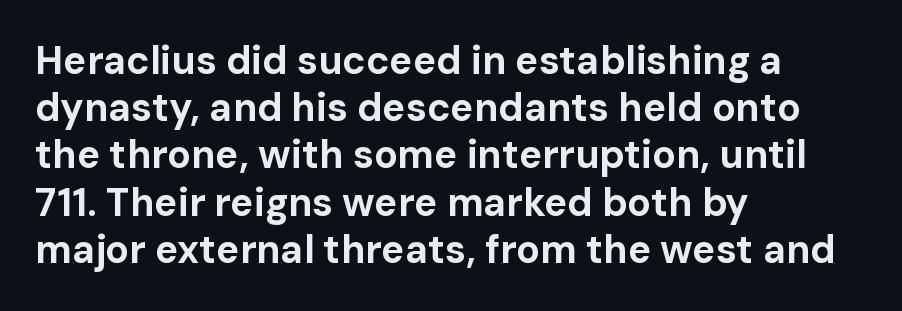
The rag falls on the right side of this text block. A roman cut, with each character standing at attention. Nobody touched the tracking dial on this one. Each glyph is drawn with heavy, bold strokes. Bare-footed words on every line.
